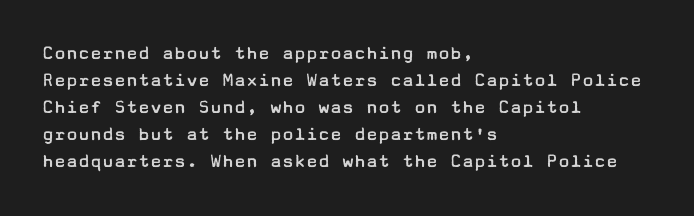
{"italic": "no", "bold": "no", "underline": "no", "align": "left", "line_spacing": "normal", "line_spacing_ratio": 1.35, "letter_spacing": "normal", "letter_spacing_em": 0.0, "glyph_px": 20}
